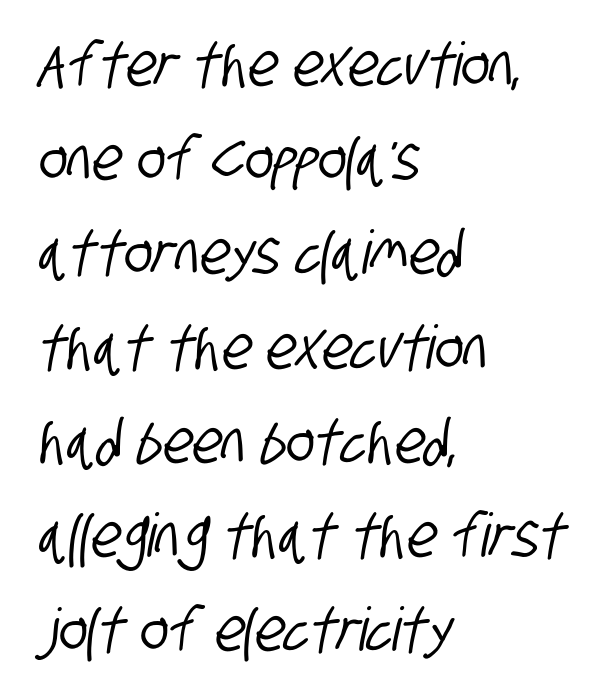
The image shows 60 px condensed sans-serif type; set left-aligned, normal line spacing (1.57x), normal letter spacing, not underlined; low stroke contrast and a large x-height.
